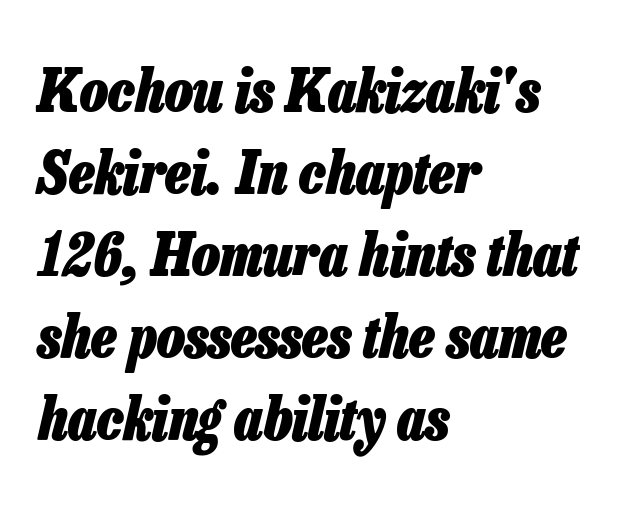
{"italic": "yes", "lean": "right", "slant_degrees": 13, "bold": "yes", "weight": "heavy", "width": "condensed", "stroke_contrast": "low", "x_height": "medium", "monospaced": "no", "underline": "no", "align": "left", "line_spacing": "normal", "line_spacing_ratio": 1.39, "letter_spacing": "normal", "letter_spacing_em": 0.0, "glyph_px": 59}
